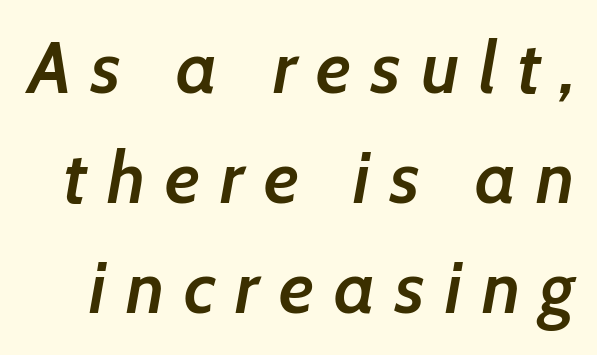
The image shows 73 px semibold type, italic (leaning right); set normal line spacing (1.51x), unusually wide letter spacing (+0.27 em), not underlined; low stroke contrast and a medium x-height.
